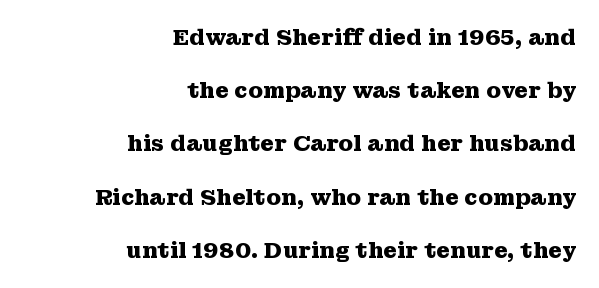
The image shows 22 px bold type, upright; set right-aligned, loose line spacing (2.42x), normal letter spacing, not underlined.
